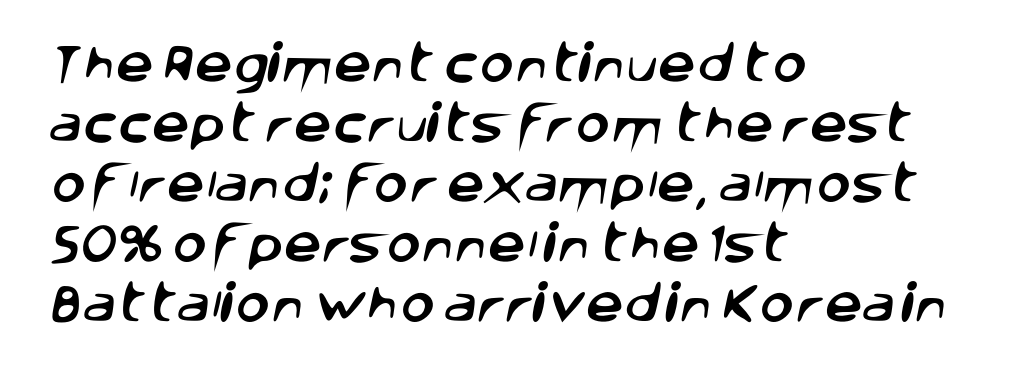
{"serif": "no", "width": "normal", "stroke_contrast": "low", "x_height": "large", "monospaced": "no", "underline": "no", "align": "left", "line_spacing": "normal", "line_spacing_ratio": 1.43, "letter_spacing": "normal", "letter_spacing_em": 0.0, "glyph_px": 42}
